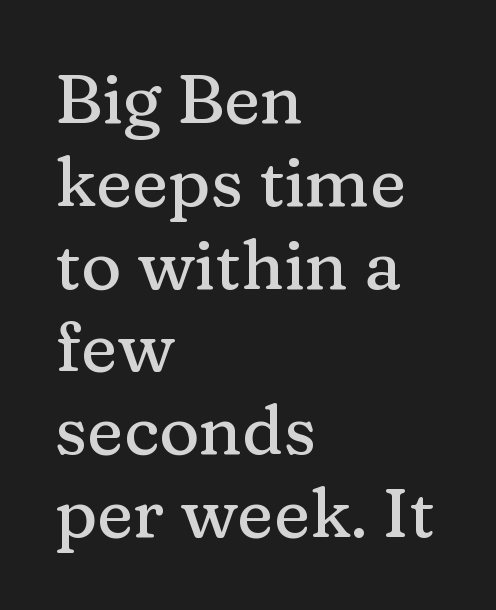
{"serif": "yes", "italic": "no", "width": "normal", "stroke_contrast": "medium", "x_height": "medium", "monospaced": "no", "underline": "no", "align": "left", "line_spacing_ratio": 1.2, "letter_spacing": "normal", "letter_spacing_em": 0.0, "glyph_px": 69}
